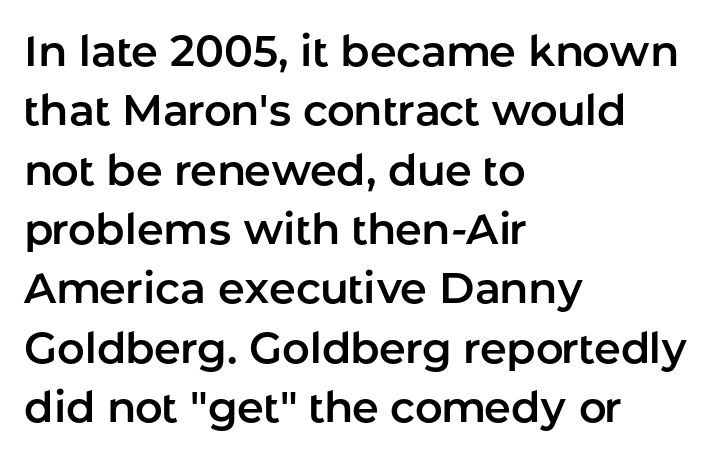
Posture: upright roman. Rows of type keep a routine distance in the vertical direction. Spacing between characters is what you'd get straight out of the box. Where is the straight margin? On the left.
